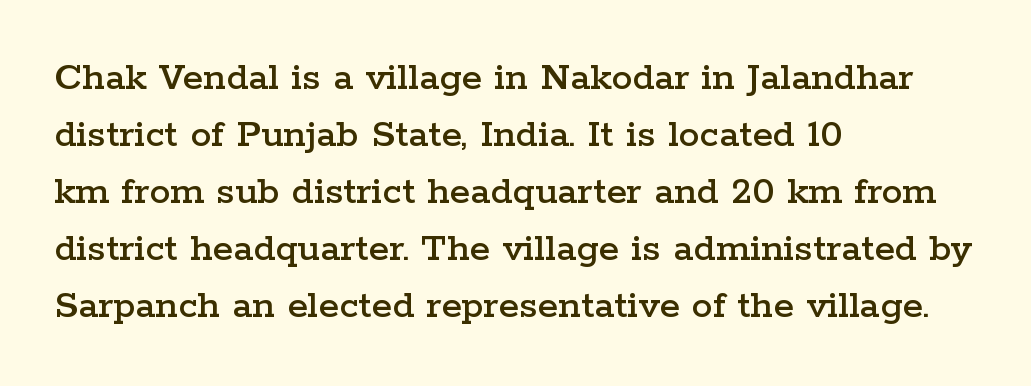
{"serif": "yes", "italic": "no", "width": "wide", "stroke_contrast": "low", "x_height": "medium", "monospaced": "no", "underline": "no", "align": "left", "line_spacing": "normal", "line_spacing_ratio": 1.36, "letter_spacing": "normal", "letter_spacing_em": 0.0, "glyph_px": 42}
